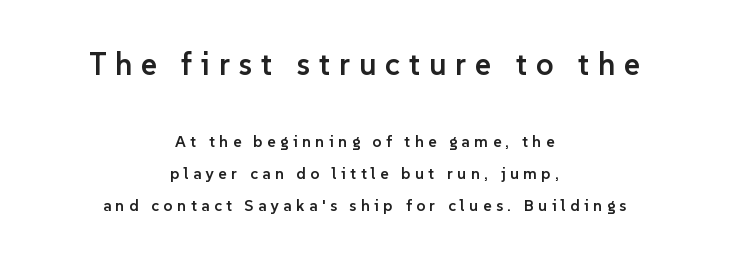
Quick note: underline off. The typesetter chose a symmetrical, centered arrangement here. Substantial extra tracking has been applied to these lines. The designer went with a sans here, leaving each stem footless. You could fit nearly another row in the gap between these rows.
